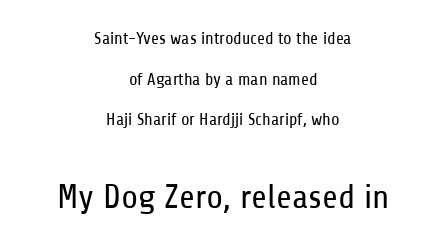
{"serif": "no", "italic": "no", "bold": "no", "weight": "regular", "width": "condensed", "stroke_contrast": "low", "x_height": "medium", "monospaced": "no", "underline": "no", "align": "center", "line_spacing": "loose", "line_spacing_ratio": 2.39, "letter_spacing": "normal", "letter_spacing_em": 0.0, "larger_block": "second", "size_ratio": 2.0, "glyph_px": 34}
